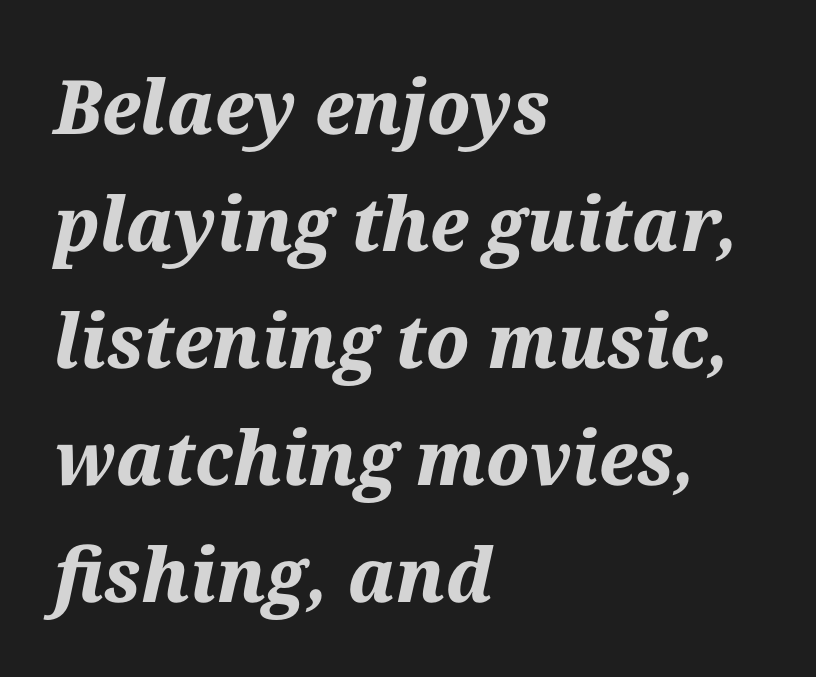
The image shows 75 px bold type, italic (leaning right); set left-aligned, normal line spacing (1.56x), normal letter spacing, not underlined; medium stroke contrast and a medium x-height.
